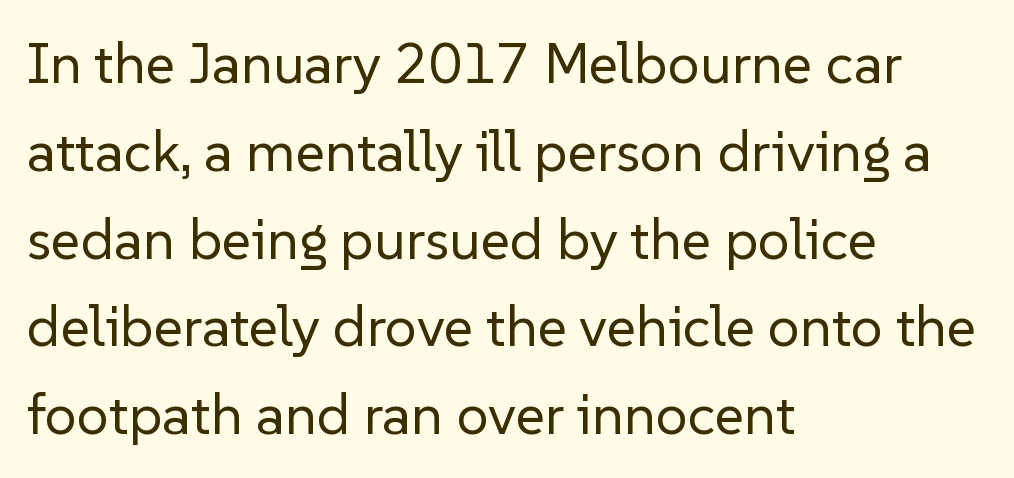
The image shows 57 px regular-weight sans-serif type, upright; set left-aligned, normal line spacing (1.54x), normal letter spacing, not underlined; low stroke contrast and a medium x-height.
